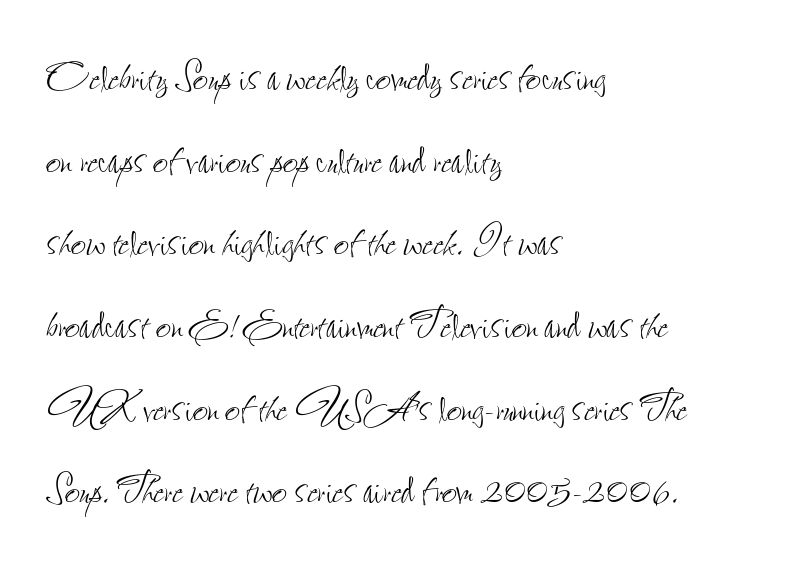
{"bold": "no", "weight": "thin", "width": "condensed", "stroke_contrast": "low", "x_height": "small", "monospaced": "no", "underline": "no", "align": "left", "line_spacing": "normal", "line_spacing_ratio": 1.56, "letter_spacing": "normal", "letter_spacing_em": 0.0, "glyph_px": 53}
